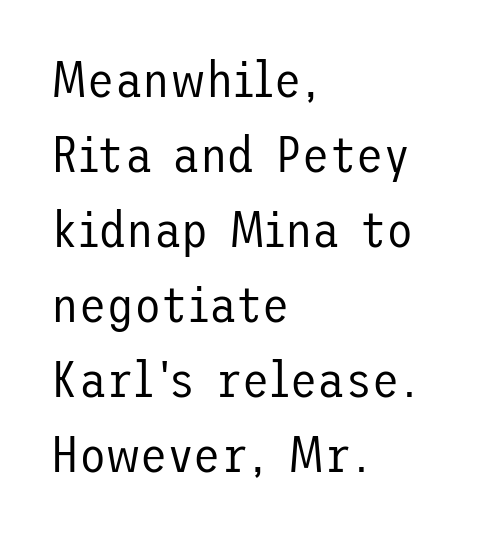
{"serif": "no", "italic": "no", "bold": "no", "weight": "regular", "width": "normal", "stroke_contrast": "low", "x_height": "medium", "underline": "no", "align": "left", "line_spacing": "normal", "line_spacing_ratio": 1.5, "letter_spacing": "normal", "letter_spacing_em": 0.0, "glyph_px": 50}
